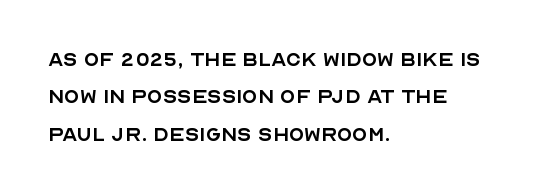
In CSS terms this would be text-align: left. Descenders are the only things crossing below the line. One glance says typical: line gaps are just what's usual. This is the regular roman posture of the typeface.
